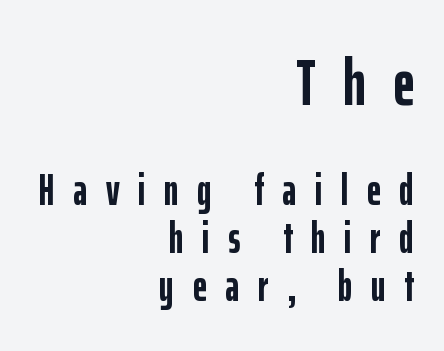
The image shows 66 px semibold, condensed sans-serif type, upright; set right-aligned, tight line spacing (1.09x), unusually wide letter spacing (+0.42 em), not underlined; the first (top) block is 1.5x larger; low stroke contrast and a medium x-height.
